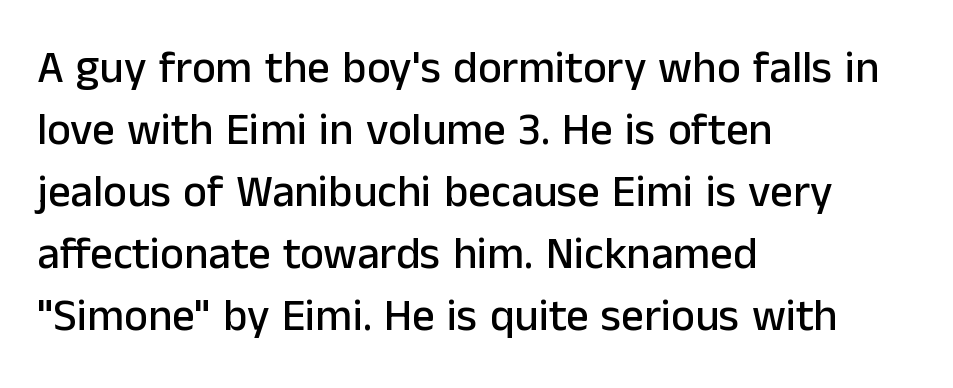
The image shows 45 px sans-serif type, upright; set left-aligned, normal line spacing (1.38x), normal letter spacing, not underlined; low stroke contrast and a medium x-height.
